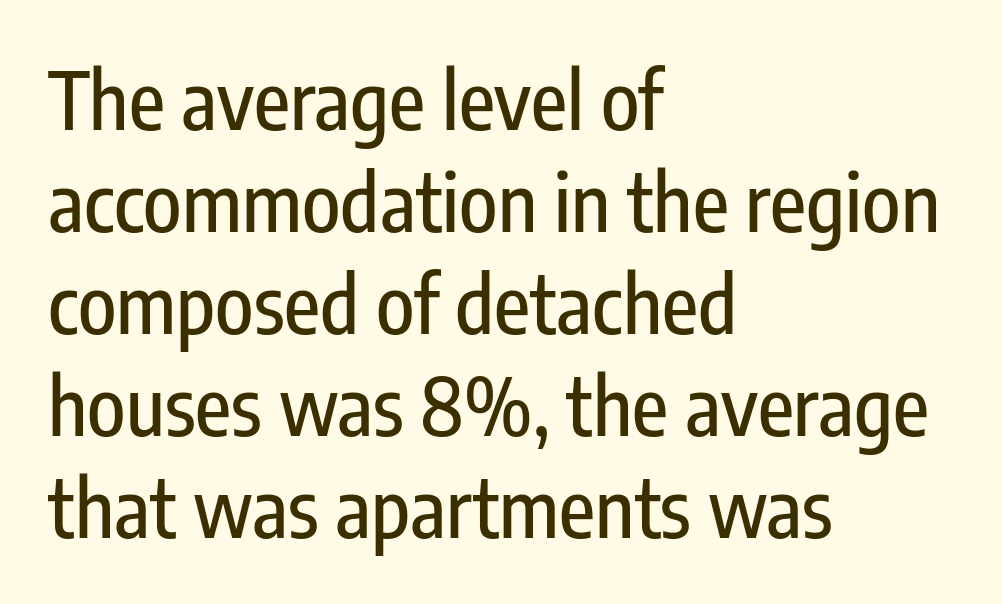
Each letter's strokes conclude bluntly, with no projecting serifs. Horizontal alignment here is leftward, the default for most running prose. Unlike italic type, these characters show no tilt at all. Spacing verdict: proportional, widths tailored to each character. Is there much room between lines? A standard amount, neither cramped nor airy. Tracking here is standard; glyphs follow each other at the usual distance.
